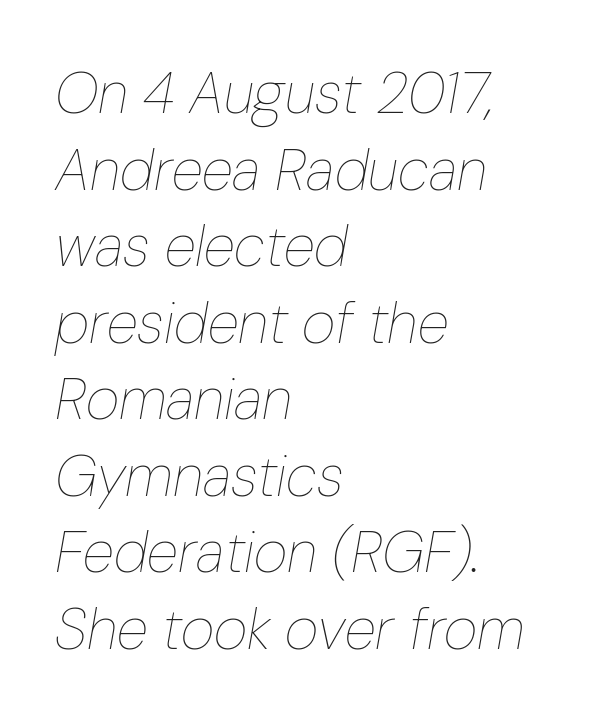
The image shows 58 px thin, condensed type, italic (leaning right); set left-aligned, normal line spacing (1.32x), normal letter spacing, not underlined; low stroke contrast and a medium x-height.
